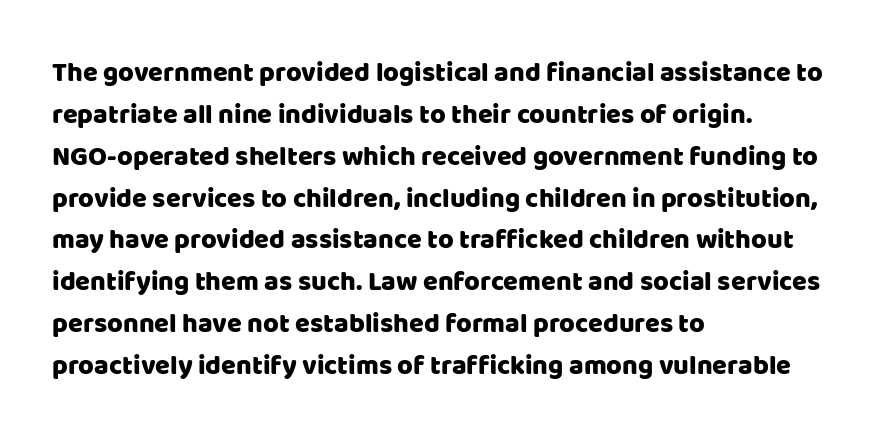
The image shows 27 px text type, upright; set left-aligned, normal line spacing (1.55x), normal letter spacing, not underlined.
